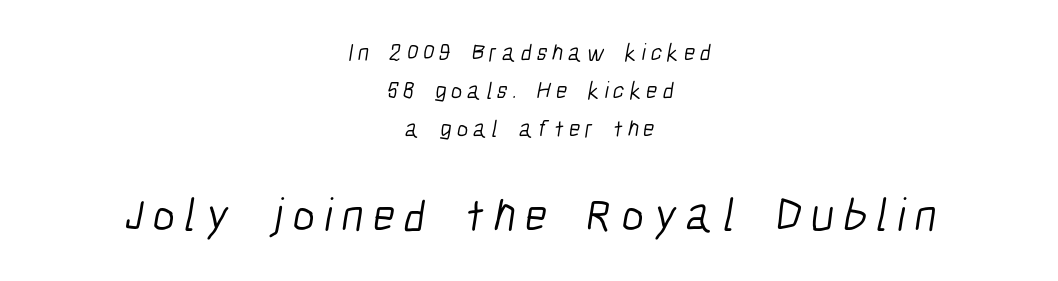
The image shows 47 px light, condensed sans-serif type; set centered, normal line spacing (1.59x), unusually wide letter spacing (+0.2 em), not underlined; the second (bottom) block is 1.96x larger; low stroke contrast and a medium x-height.
